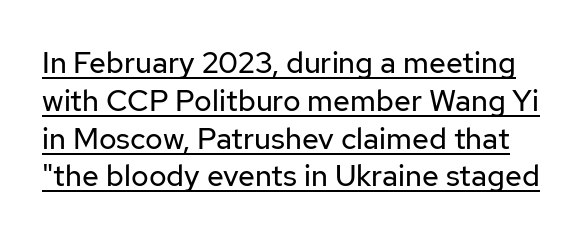
Q: Is the text bold? A: No.
Q: Is the text italic (slanted)? A: No, it is upright.
Q: Is the typeface a serif or a sans-serif typeface? A: Sans-serif.
Q: Is the text underlined? A: Yes.
Q: Is the spacing between letters normal or unusually wide? A: Normal.
Q: Is the spacing between lines tight, normal or loose? A: Normal.
Q: Width (condensed, normal, or wide)? A: Normal.
Q: Stroke contrast? A: Low.
Q: x-height? A: Medium.
Q: Monospaced? A: No.
